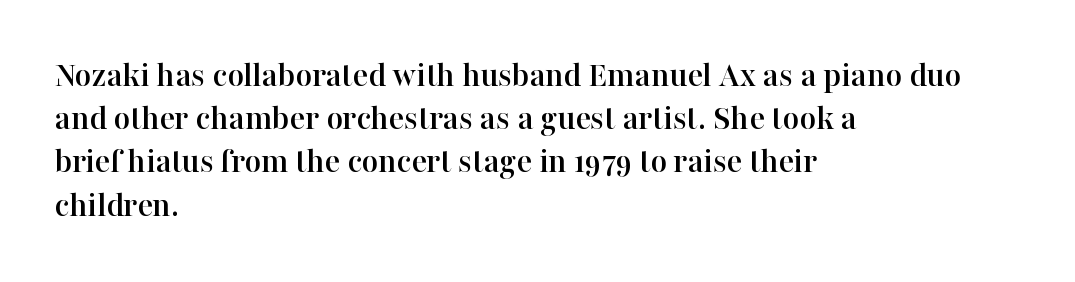
{"serif": "yes", "italic": "no", "width": "normal", "stroke_contrast": "high", "x_height": "medium", "monospaced": "no", "underline": "no", "align": "left", "line_spacing_ratio": 1.2, "letter_spacing": "normal", "letter_spacing_em": 0.0, "glyph_px": 36}
